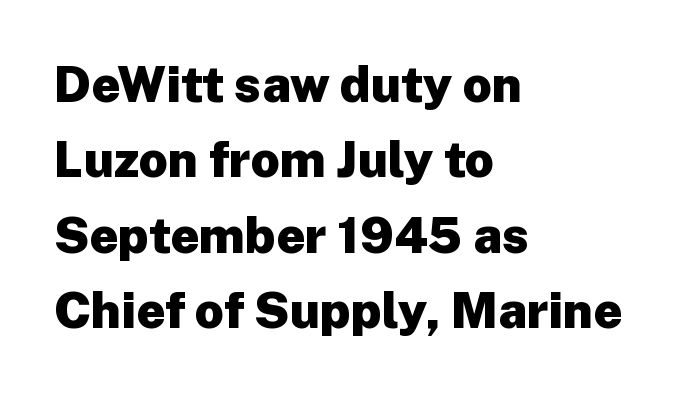
The image shows 50 px heavy sans-serif type, upright; set left-aligned, normal line spacing (1.51x), normal letter spacing, not underlined; low stroke contrast and a medium x-height.
